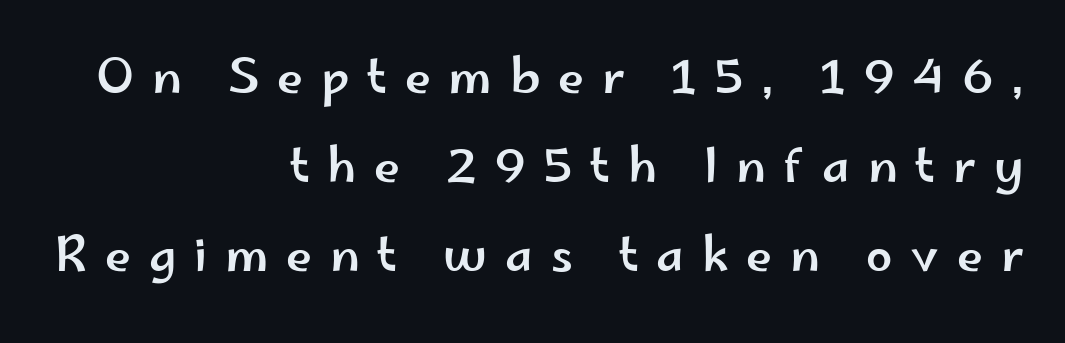
These lines are composed in type without serifs. This rendering features lettering with no underline. These lines have a slow, spaced-out rhythm from letter to letter. When letters stand straight like this, we call the style roman or upright. The lines are quadded right.
